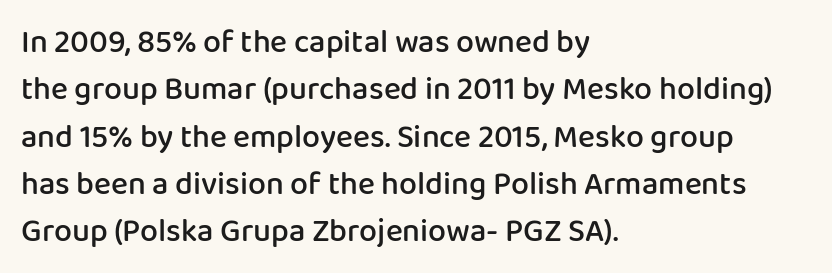
Think of a printed novel: that variable character pitch is what you see here. The space between consecutive lines is moderate. Moderately thickened strokes mark this as semibold type. The compositor pushed each line to the left boundary. Here the glyphs are tracked normally, forming tight word shapes.
